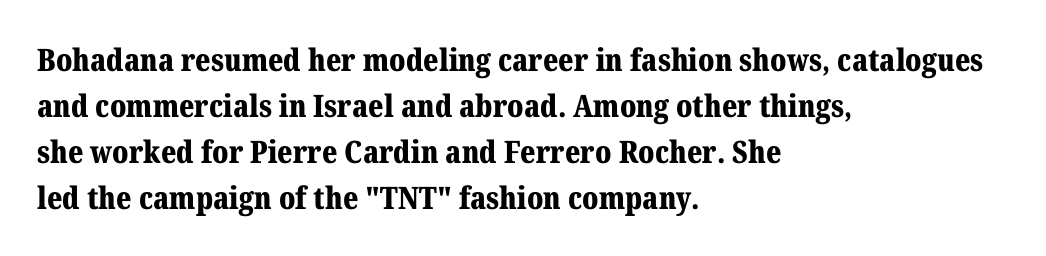
Q: Is the text bold? A: Yes.
Q: Is the text italic (slanted)? A: No, it is upright.
Q: Is the typeface a serif or a sans-serif typeface? A: Serif.
Q: Is the text underlined? A: No.
Q: How is the paragraph aligned? A: Left-aligned.
Q: Is the spacing between letters normal or unusually wide? A: Normal.
Q: Is the spacing between lines tight, normal or loose? A: Normal.
Q: Width (condensed, normal, or wide)? A: Normal.
Q: Stroke contrast? A: Medium.
Q: x-height? A: Medium.
Q: Monospaced? A: No.
